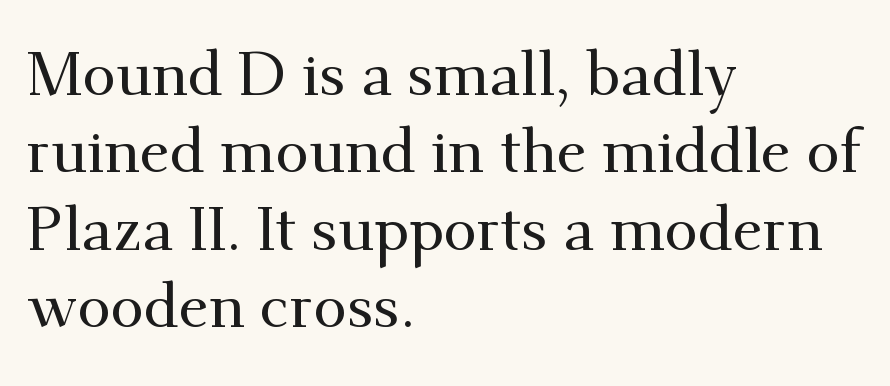
The image shows 61 px serif type, upright; set left-aligned, normal line spacing (1.27x), normal letter spacing, not underlined; medium stroke contrast and a small x-height.
